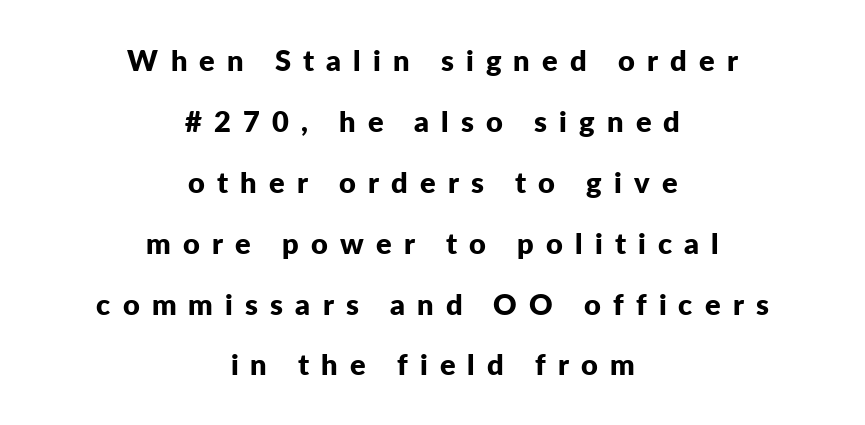
Words appear elongated and porous because spacing is wide. Is the block centered? Yes — each line is placed symmetrically about the middle. Does the type have serifs? No, each stem ends abruptly. Proportional: the letters do not fall into vertical columns. The characters look thick and weighty, a clear bold. Line spacing here is loose.
